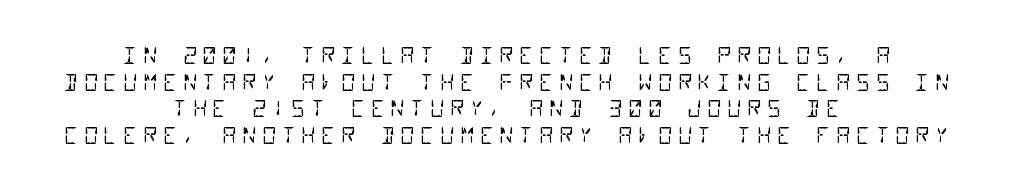
This is not heavy type; no bold has been used. Observe the wide spacing: letters keep a clear distance from each other. The lines are quadded center. Lines of text with bare space underneath.
